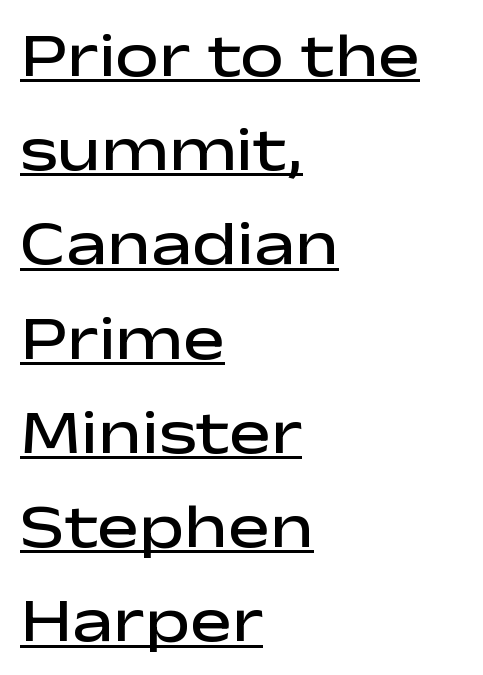
{"serif": "no", "italic": "no", "bold": "semi", "weight": "semibold", "width": "wide", "stroke_contrast": "low", "x_height": "medium", "monospaced": "no", "underline": "yes", "align": "left", "line_spacing": "normal", "line_spacing_ratio": 1.52, "letter_spacing": "normal", "letter_spacing_em": 0.0, "glyph_px": 62}
